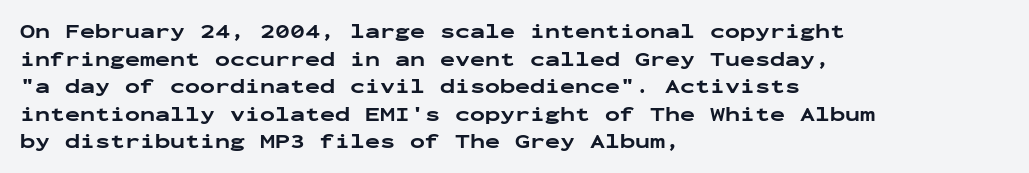
Q: Is the text bold? A: Yes.
Q: Is the text italic (slanted)? A: No, it is upright.
Q: Is the text underlined? A: No.
Q: How is the paragraph aligned? A: Left-aligned.
Q: Is the spacing between letters normal or unusually wide? A: Normal.
Q: Is the spacing between lines tight, normal or loose? A: Normal.
